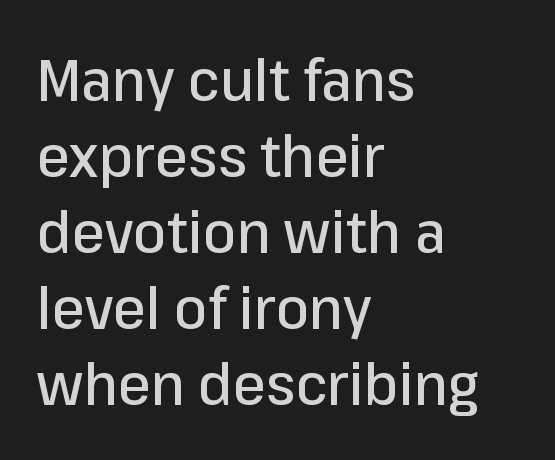
Is this a sans? Yes — the strokes have no serifs. The strip under each line holds only bare page. You could call the tracking neutral — neither tight nor loose. Left-aligned paragraph, ragged on the right.
